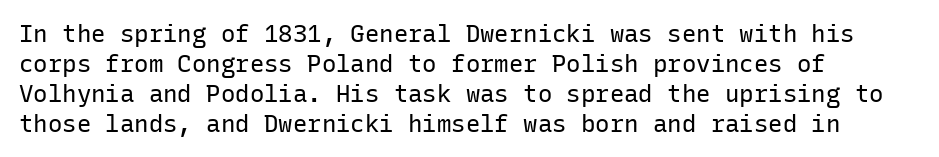
{"italic": "no", "bold": "no", "underline": "no", "align": "left", "line_spacing": "normal", "line_spacing_ratio": 1.25, "letter_spacing": "normal", "letter_spacing_em": 0.0, "glyph_px": 24}
